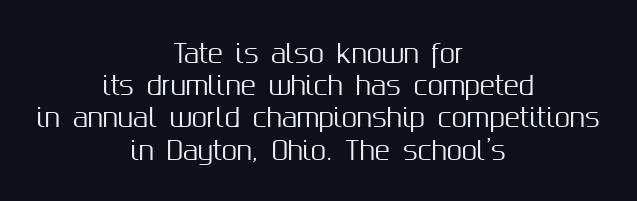
Italic: no, the glyphs are upright roman. This rendering features lettering with no underline. Neither beginnings nor endings align; midpoints do. The leading is moderate, giving the passage an even texture.
